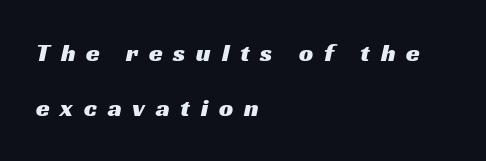
These lines are set flush left with a ragged right edge. One glance says open: line gaps are wider than usual. This rendering features lettering with no underline. Glyph-to-glyph distance is far greater than everyday printed text.
